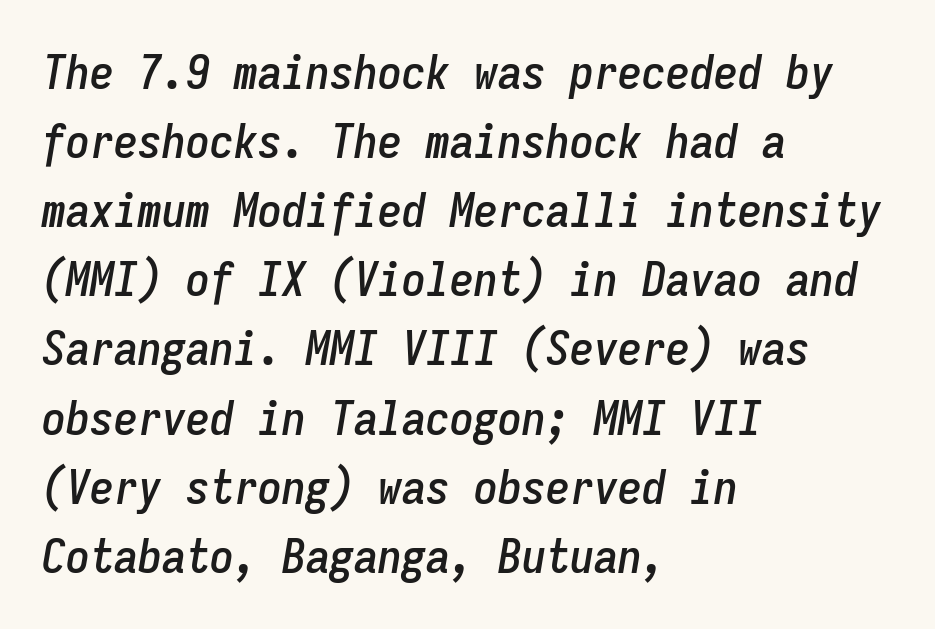
Q: Is the text italic (slanted)? A: Yes, it leans right by about 9 degrees.
Q: Is the text underlined? A: No.
Q: How is the paragraph aligned? A: Left-aligned.
Q: Is the spacing between letters normal or unusually wide? A: Normal.
Q: Is the spacing between lines tight, normal or loose? A: Normal.
Q: Width (condensed, normal, or wide)? A: Condensed.
Q: Stroke contrast? A: Low.
Q: x-height? A: Medium.
Q: Monospaced? A: Yes.
